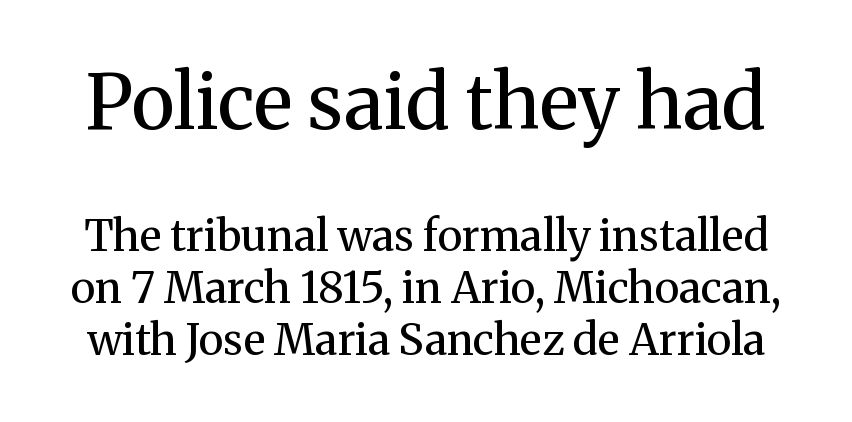
The image shows 76 px regular-weight serif type, upright; set line spacing 1.22x, normal letter spacing, not underlined; the first (top) block is 1.77x larger; medium stroke contrast and a medium x-height.
